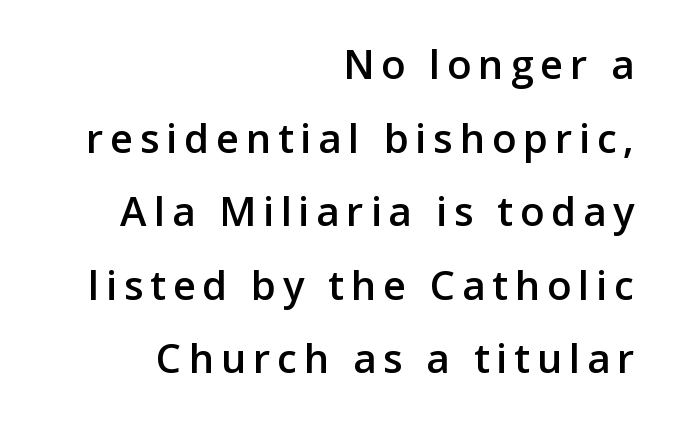
Do the letters lean? They stand straight. Nothing sits at the stroke ends, so this counts as sans-serif. A fair bit of extra ink — the face is semibold, not bold. Is this a fixed-width face? No — the glyphs have proportional, varying widths. The passage shown is not underscored anywhere.
